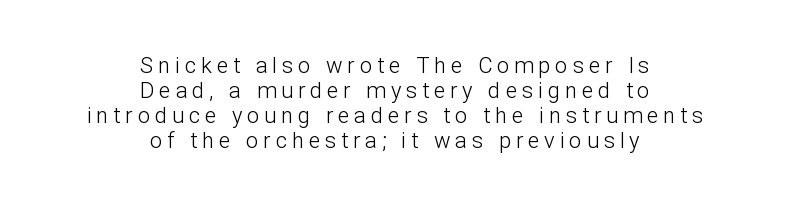
The axis of the letterforms is exactly vertical. The tracking jumps out immediately: characters are airy and widely separated. Horizontally, the lines are justified to the midpoint only. This reads as an unemphasized weight, regular at the heaviest. Cramped leading.
